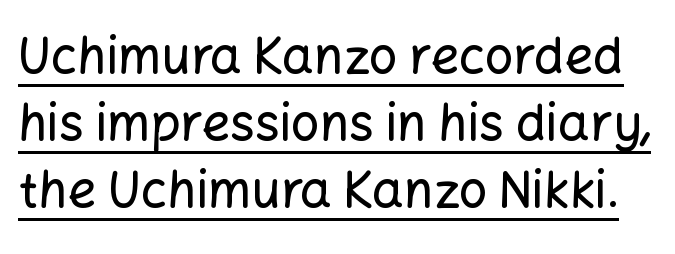
Q: Is the text italic (slanted)? A: No, it is upright.
Q: Is the typeface a serif or a sans-serif typeface? A: Sans-serif.
Q: Is the text underlined? A: Yes.
Q: Is the spacing between letters normal or unusually wide? A: Normal.
Q: Is the spacing between lines tight, normal or loose? A: Normal.
Q: Width (condensed, normal, or wide)? A: Normal.
Q: Stroke contrast? A: Low.
Q: x-height? A: Medium.
Q: Monospaced? A: No.
